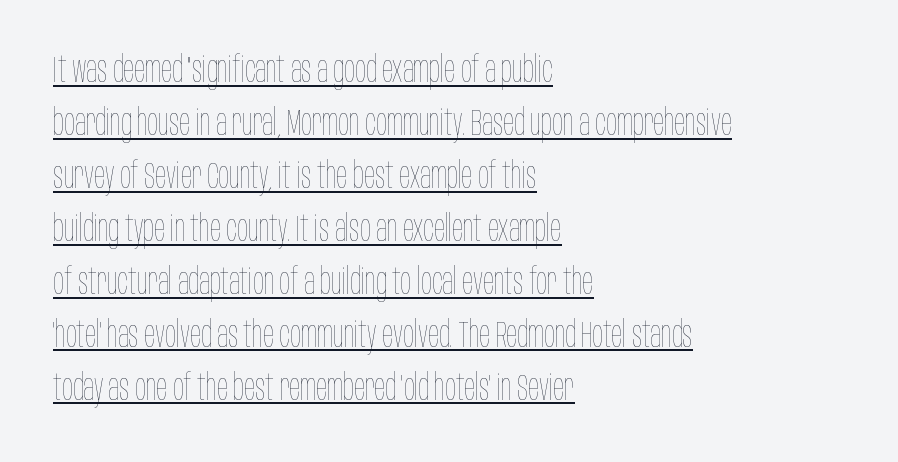
The paragraph has a hard left edge and a soft right edge. The letterforms sit shoulder to shoulder at normal distance. The leading is moderate, giving the passage an even texture. Like a heading marked for emphasis, these lines bear an underscore. The type sits square on the baseline with zero lean. These lines are rendered in a variable-pitch font.
